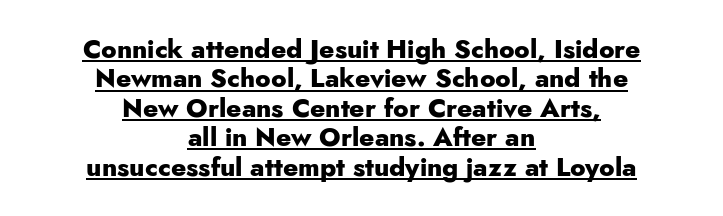
The sample's only ornament is a line tracing under the words. No italicization has been applied; the sample stays upright. Does the copy run flush right? No — it is centered line by line. Vertical spacing — tight. Letter spacing: default.
